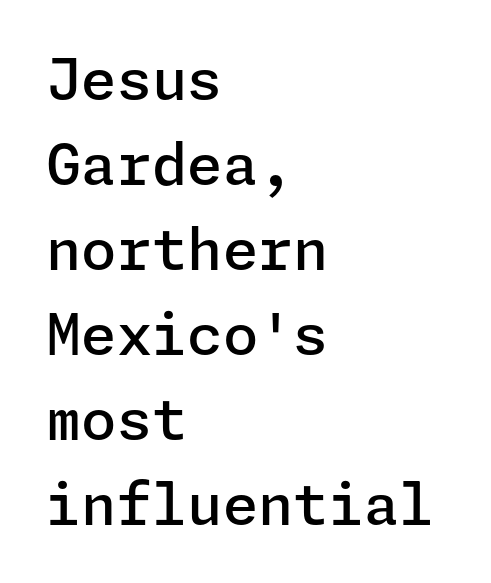
Q: Is the text bold? A: Semi-bold.
Q: Is the text italic (slanted)? A: No, it is upright.
Q: Is the typeface a serif or a sans-serif typeface? A: Sans-serif.
Q: Is the text underlined? A: No.
Q: How is the paragraph aligned? A: Left-aligned.
Q: Is the spacing between letters normal or unusually wide? A: Normal.
Q: Is the spacing between lines tight, normal or loose? A: Normal.
Q: Width (condensed, normal, or wide)? A: Normal.
Q: Stroke contrast? A: Low.
Q: x-height? A: Medium.
